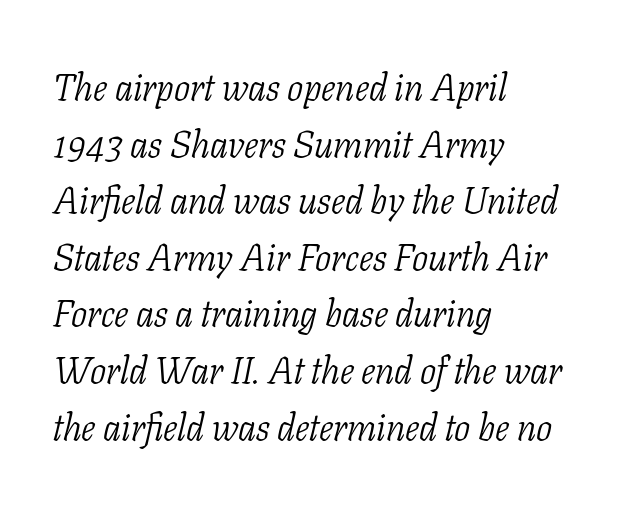
{"serif": "yes", "italic": "yes", "lean": "right", "slant_degrees": 11, "bold": "no", "weight": "light", "width": "condensed", "stroke_contrast": "low", "x_height": "medium", "monospaced": "no", "underline": "no", "align": "left", "line_spacing": "normal", "line_spacing_ratio": 1.49, "letter_spacing": "normal", "letter_spacing_em": 0.0, "glyph_px": 38}
